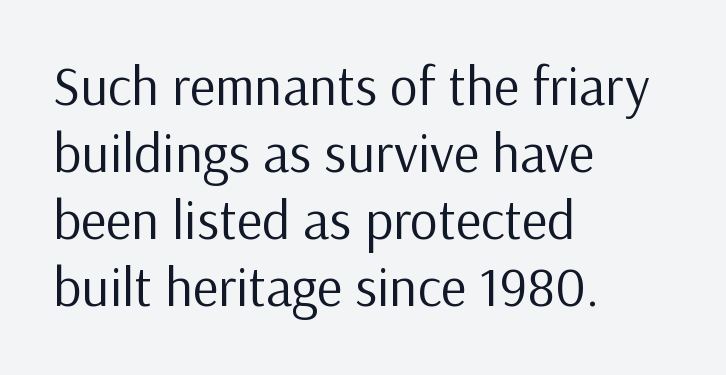
The image shows 55 px regular-weight sans-serif type, upright; set left-aligned, line spacing 1.22x, normal letter spacing, not underlined; low stroke contrast and a medium x-height.
